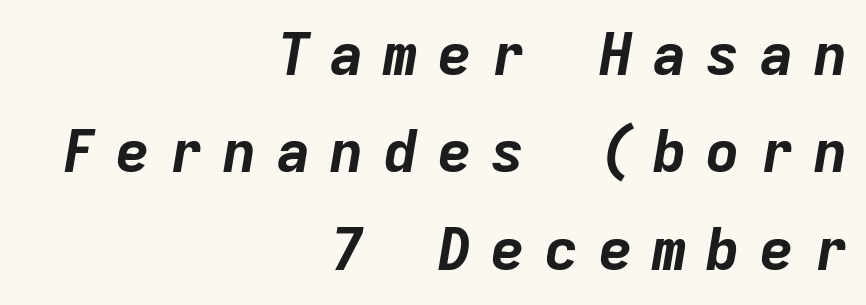
This sample uses an oblique cut, with every glyph tilted off the vertical. The strokes are fattened all the way to bold. Whoever set this chose a conventional vertical rhythm. All the whitespace from short lines collects on the left.
